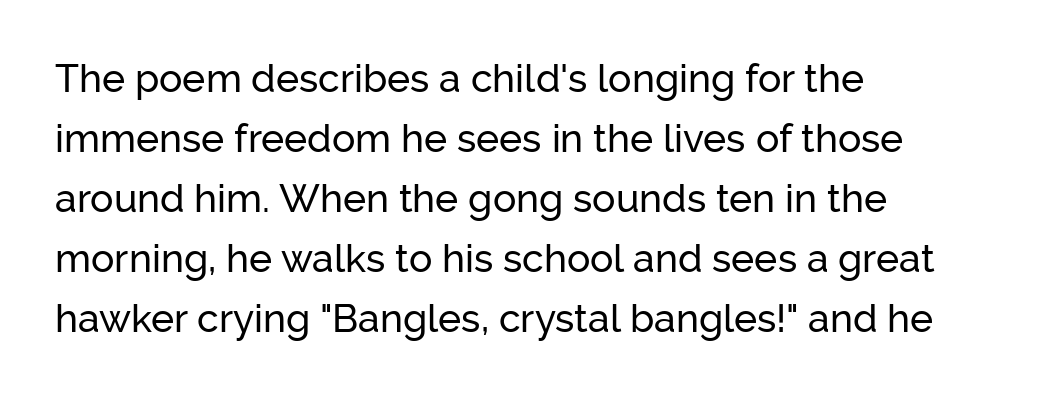
Q: Is the text italic (slanted)? A: No, it is upright.
Q: Is the typeface a serif or a sans-serif typeface? A: Sans-serif.
Q: Is the text underlined? A: No.
Q: How is the paragraph aligned? A: Left-aligned.
Q: Is the spacing between letters normal or unusually wide? A: Normal.
Q: Is the spacing between lines tight, normal or loose? A: Normal.
Q: Width (condensed, normal, or wide)? A: Normal.
Q: Stroke contrast? A: Low.
Q: x-height? A: Medium.
Q: Monospaced? A: No.
